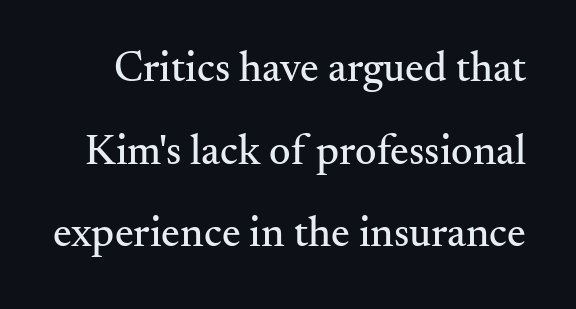
The image shows 42 px serif type, upright; set loose line spacing (1.97x), normal letter spacing, not underlined; medium stroke contrast and a small x-height.
